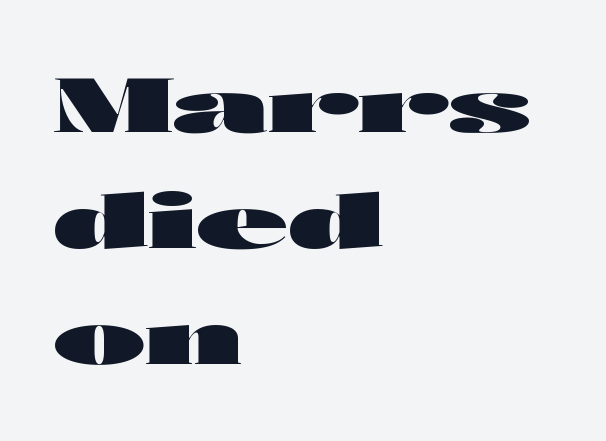
{"serif": "no", "italic": "no", "bold": "yes", "weight": "heavy", "width": "wide", "stroke_contrast": "high", "x_height": "medium", "monospaced": "no", "underline": "no", "align": "left", "line_spacing": "normal", "line_spacing_ratio": 1.55, "letter_spacing": "normal", "letter_spacing_em": 0.0, "glyph_px": 75}
